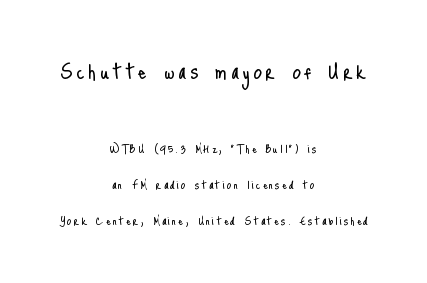
{"italic": "no", "bold": "no", "underline": "no", "align": "center", "line_spacing": "loose", "line_spacing_ratio": 2.4, "larger_block": "first", "size_ratio": 1.8, "glyph_px": 27}
